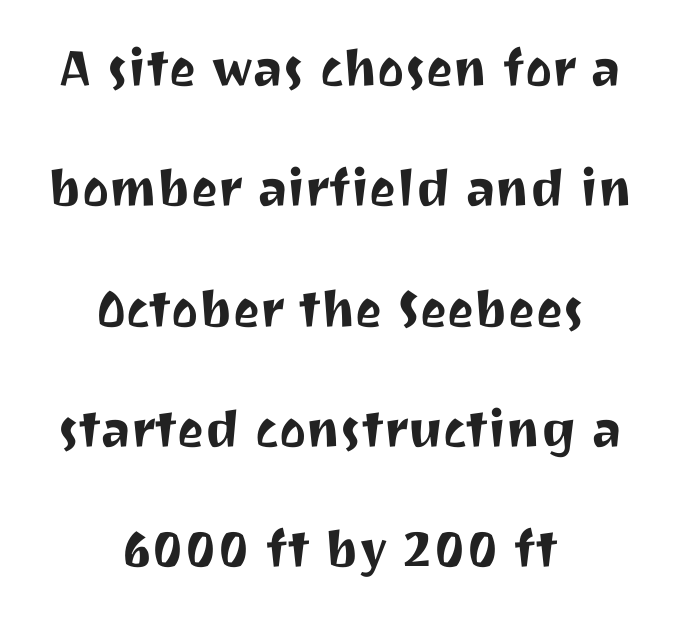
The image shows 64 px sans-serif type, upright; set centered, line spacing 1.88x, normal letter spacing, not underlined; medium stroke contrast and a medium x-height.
